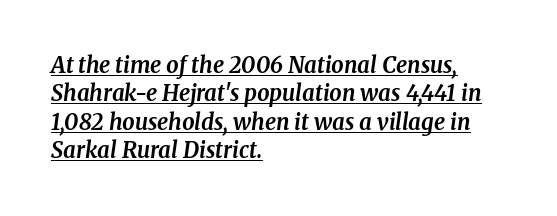
Q: Is the text bold? A: Yes.
Q: Is the text italic (slanted)? A: Yes, it leans right by about 8 degrees.
Q: Is the text underlined? A: Yes.
Q: How is the paragraph aligned? A: Left-aligned.
Q: Is the spacing between letters normal or unusually wide? A: Normal.
Q: Is the spacing between lines tight, normal or loose? A: Normal.
